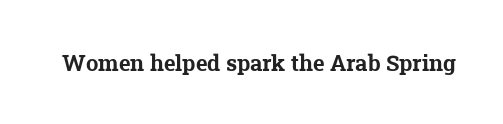
Q: Is the text bold? A: Yes.
Q: Is the text underlined? A: No.
Q: Is the spacing between letters normal or unusually wide? A: Normal.
